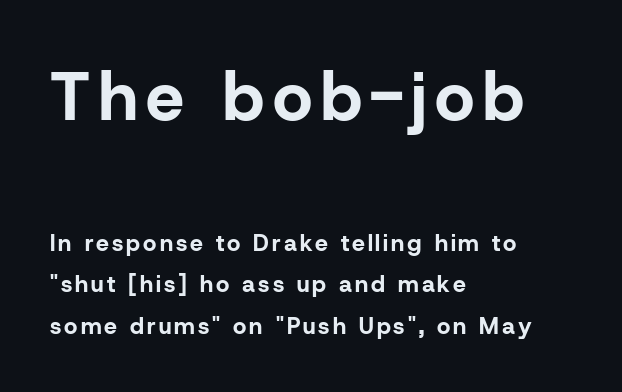
{"serif": "no", "italic": "no", "bold": "yes", "weight": "bold", "width": "normal", "stroke_contrast": "low", "x_height": "medium", "monospaced": "no", "underline": "no", "align": "left", "line_spacing_ratio": 1.8, "larger_block": "first", "size_ratio": 2.96, "glyph_px": 68}
